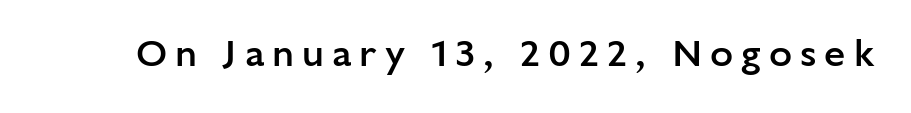
The rendering uses a semibold face; strokes are thickened but not to full bold. Glyph-to-glyph distance is far greater than everyday printed text. What kind of face is this? One without serifs — a sans. Do the characters align in a grid? No, the font is proportional. Type without underlining.
